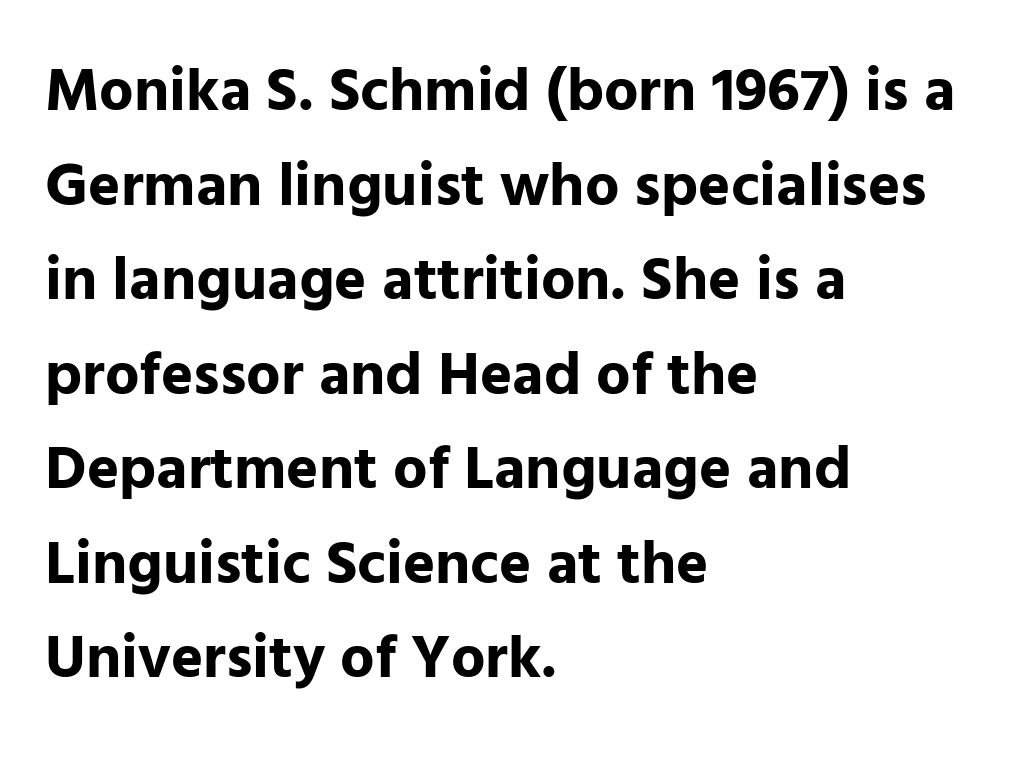
{"serif": "no", "italic": "no", "bold": "yes", "weight": "bold", "width": "normal", "stroke_contrast": "low", "x_height": "medium", "monospaced": "no", "underline": "no", "align": "left", "line_spacing": "normal", "line_spacing_ratio": 1.55, "letter_spacing": "normal", "letter_spacing_em": 0.0, "glyph_px": 61}
